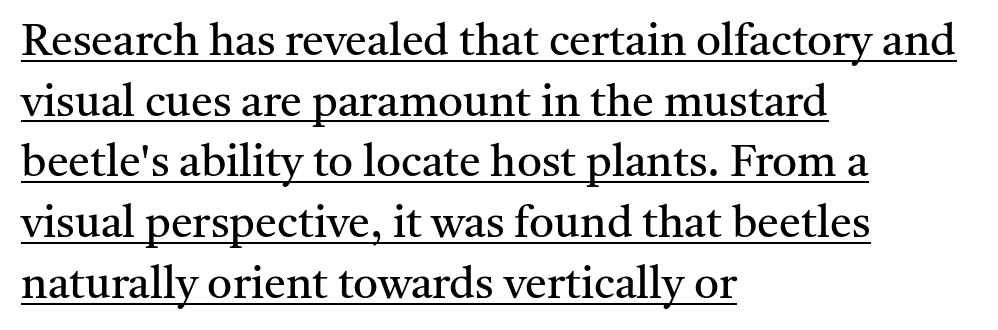
{"serif": "yes", "italic": "no", "bold": "no", "weight": "regular", "width": "normal", "stroke_contrast": "medium", "x_height": "medium", "monospaced": "no", "underline": "yes", "align": "left", "line_spacing": "normal", "line_spacing_ratio": 1.38, "letter_spacing": "normal", "letter_spacing_em": 0.0, "glyph_px": 44}
